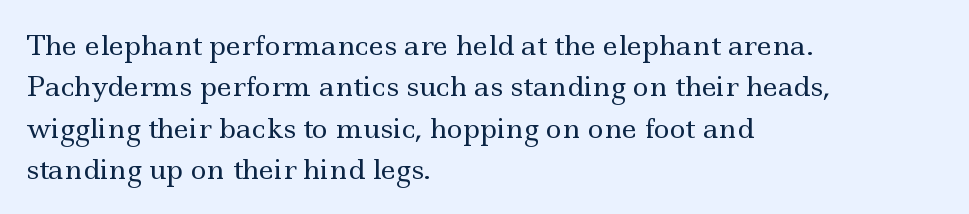
The image shows 27 px text type, upright; set left-aligned, normal line spacing (1.53x), normal letter spacing, not underlined.
